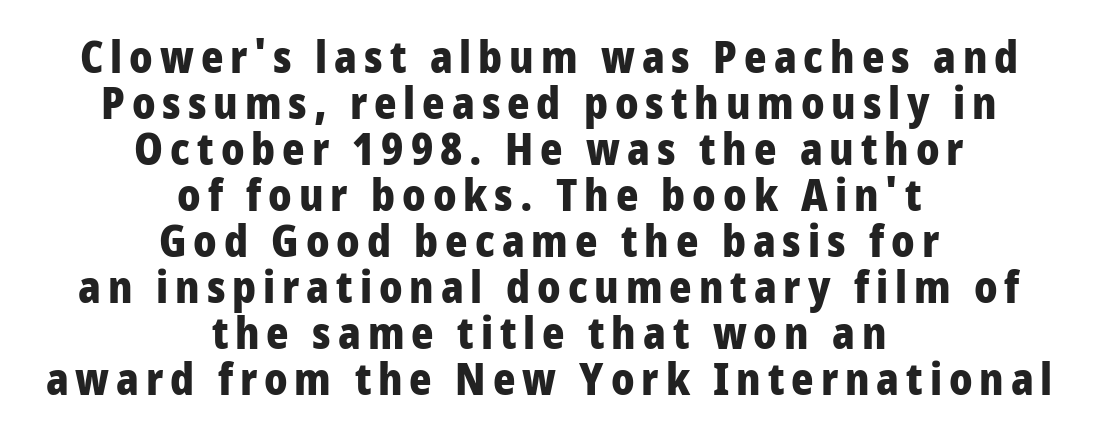
Decoration check: the copy has no underline. Is there any slant? The stems are plumb. This sample is center-justified, so both line endings float freely. Typesetter's note: full bold, strokes at maximum text heaviness. Look at the bottom of the vertical strokes: they stop flat, with no serifs.
